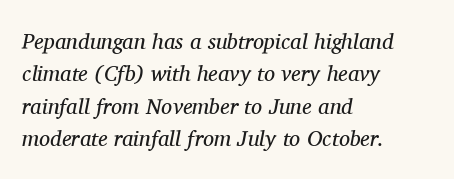
The image shows 22 px text type, italic (leaning right); set left-aligned, normal line spacing (1.47x), normal letter spacing, not underlined.
